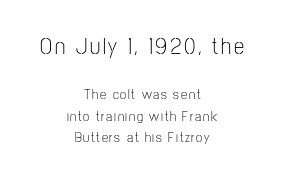
The image shows 23 px text type, upright; set centered, normal line spacing (1.55x), not underlined; the first (top) block is 1.64x larger.
